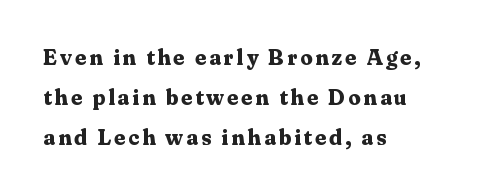
The image shows 22 px bold type, upright; set left-aligned, line spacing 1.82x, not underlined.
